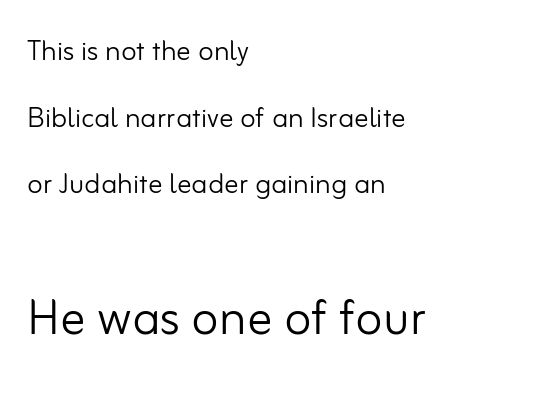
{"serif": "no", "italic": "no", "bold": "no", "weight": "light", "width": "normal", "stroke_contrast": "low", "x_height": "small", "monospaced": "no", "underline": "no", "align": "left", "line_spacing_ratio": 1.85, "letter_spacing": "normal", "letter_spacing_em": 0.0, "larger_block": "second", "size_ratio": 1.75, "glyph_px": 63}
